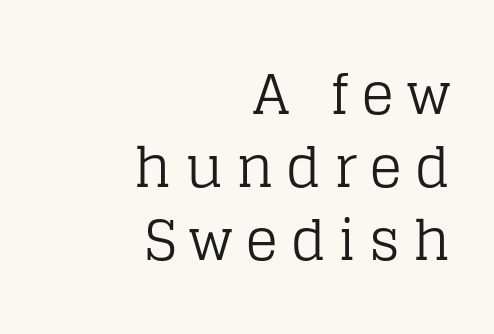
The letters stand upright; this is a roman face. Quick note: underline off. Compared with a typical body face, this is equally light or lighter still. The setting favours the right margin, as signatures and pull-quotes sometimes do. Compared with typical paragraphs, the rows here are spaced about the same. You can tell from the footed stems that serif type was used.
